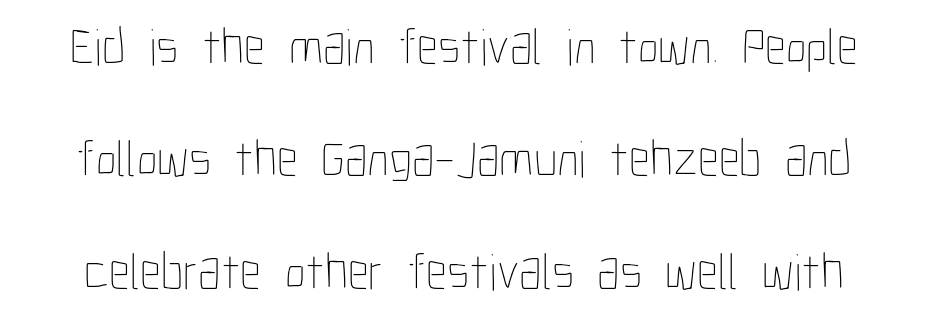
Q: Is the text bold? A: No.
Q: Is the text italic (slanted)? A: No, it is upright.
Q: Is the text underlined? A: No.
Q: Is the spacing between letters normal or unusually wide? A: Normal.
Q: Is the spacing between lines tight, normal or loose? A: Loose.
Q: Width (condensed, normal, or wide)? A: Condensed.
Q: Stroke contrast? A: Low.
Q: x-height? A: Medium.
Q: Monospaced? A: No.
